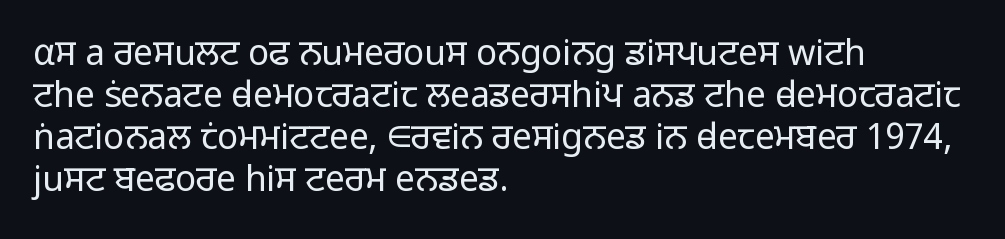
Q: Is the text bold? A: No.
Q: Is the text italic (slanted)? A: No, it is upright.
Q: Is the typeface a serif or a sans-serif typeface? A: Sans-serif.
Q: Is the text underlined? A: No.
Q: How is the paragraph aligned? A: Left-aligned.
Q: Is the spacing between letters normal or unusually wide? A: Normal.
Q: Width (condensed, normal, or wide)? A: Normal.
Q: Stroke contrast? A: Low.
Q: x-height? A: Medium.
Q: Monospaced? A: No.
